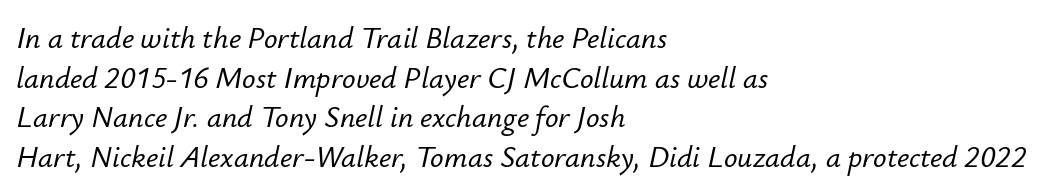
The image shows 30 px text type, italic (leaning right); set left-aligned, normal line spacing (1.32x), normal letter spacing, not underlined; low stroke contrast and a small x-height.
